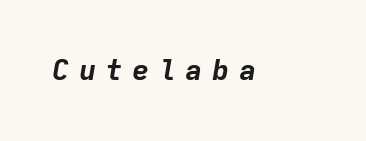
Rule under the text: the space is simply empty. The rendering applies a slant to the glyphs. Think of a typewriter: that constant character pitch is what you see here. Its strokes are broad and dark, the hallmark of bold type.
